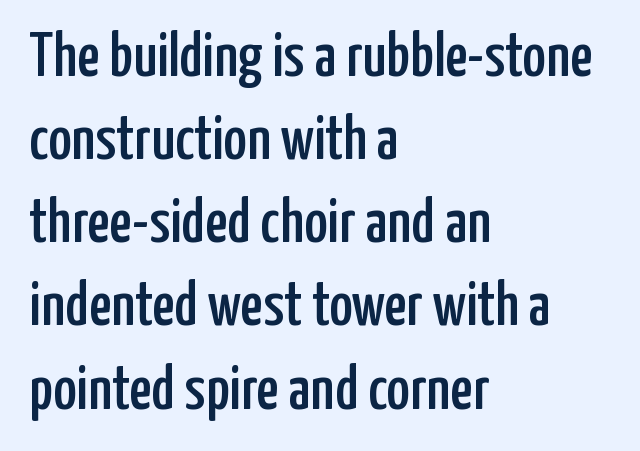
Q: Is the text italic (slanted)? A: No, it is upright.
Q: Is the typeface a serif or a sans-serif typeface? A: Sans-serif.
Q: Is the text underlined? A: No.
Q: How is the paragraph aligned? A: Left-aligned.
Q: Is the spacing between letters normal or unusually wide? A: Normal.
Q: Is the spacing between lines tight, normal or loose? A: Normal.
Q: Width (condensed, normal, or wide)? A: Condensed.
Q: Stroke contrast? A: Low.
Q: x-height? A: Medium.
Q: Monospaced? A: No.
